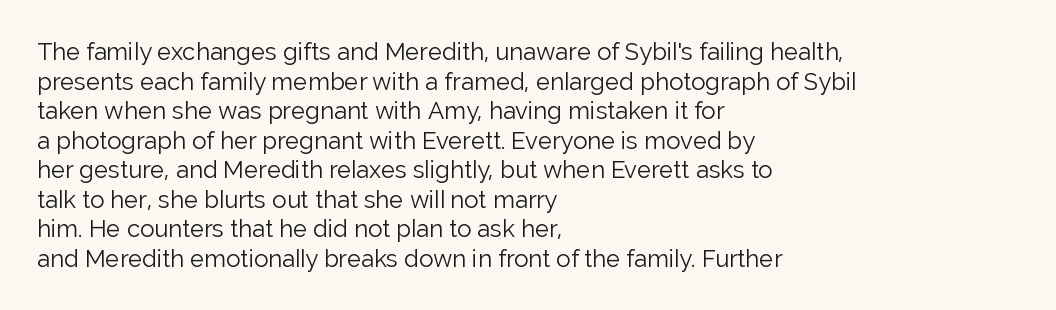
Words appear dense and cohesive because spacing is normal. Stem width sits at or under what a default text font uses. Honestly, there is no underline to notice here at all. The lettering stays uniformly vertical, giving the passage a roman look.
